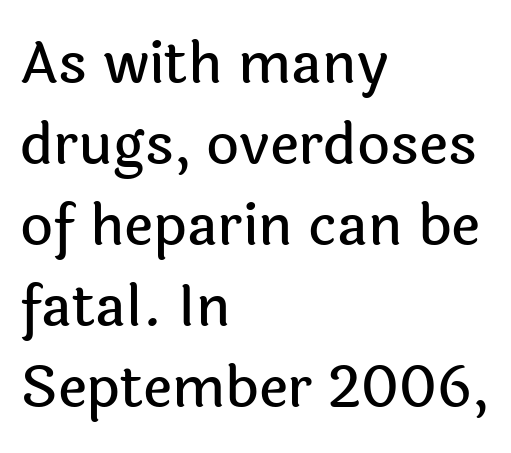
Here the glyphs are tracked normally, forming tight word shapes. Which margin do the lines hug? The left one — the right edge is uneven. This sample uses a sans-serif face. The rendering uses natural spacing where letterforms have individual widths. Is there much room between lines? A standard amount, neither cramped nor airy. Glance below the letters and you will spot only blank space.
